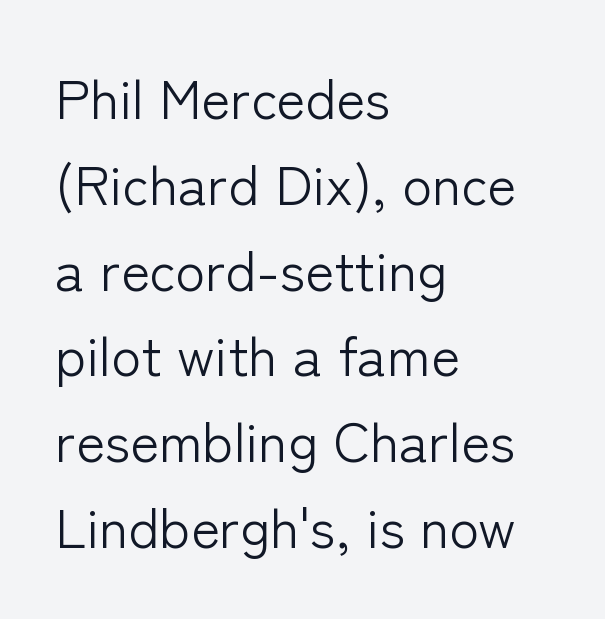
The image shows 55 px light sans-serif type, upright; set left-aligned, normal line spacing (1.56x), normal letter spacing, not underlined; low stroke contrast and a medium x-height.
